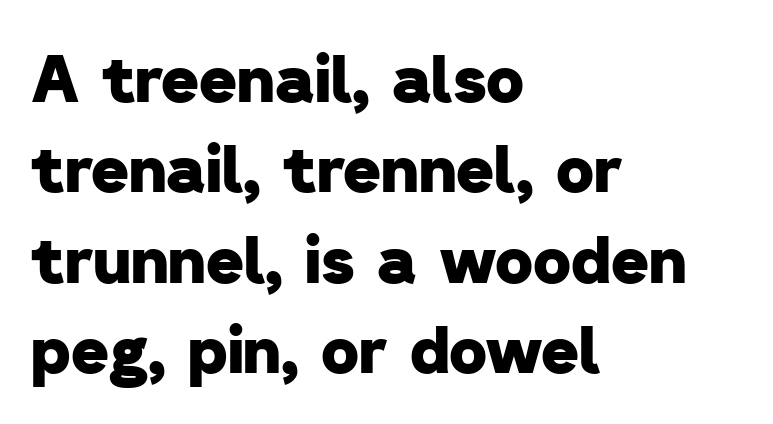
The words here are not underlined. Each letter keeps its own natural width here, so spacing adapts to shape. Observe the absence of serifs on each vertical stroke in this sample. The face used here is rendered with its standard letterfit. Every letter is thick-stroked: bold, no question.
